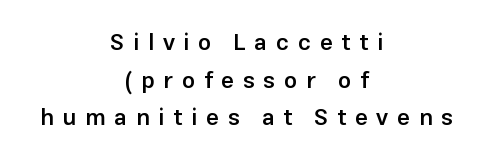
Q: Is the text bold? A: Semi-bold.
Q: Is the text italic (slanted)? A: No, it is upright.
Q: Is the text underlined? A: No.
Q: How is the paragraph aligned? A: Centered.
Q: Is the spacing between letters normal or unusually wide? A: Unusually wide.
Q: Is the spacing between lines tight, normal or loose? A: Normal.
